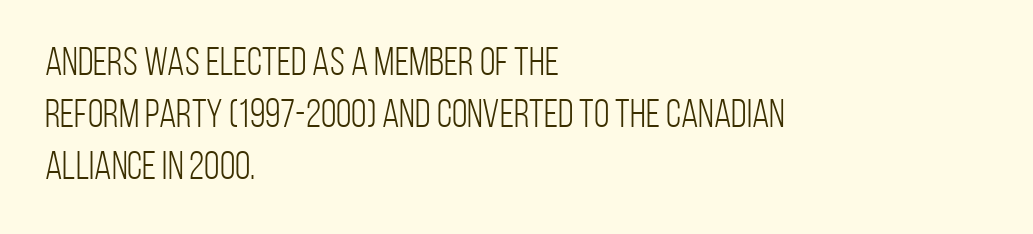
The image shows 40 px light, condensed sans-serif type, upright; set left-aligned, normal line spacing (1.3x), normal letter spacing, not underlined; low stroke contrast and a large x-height.
